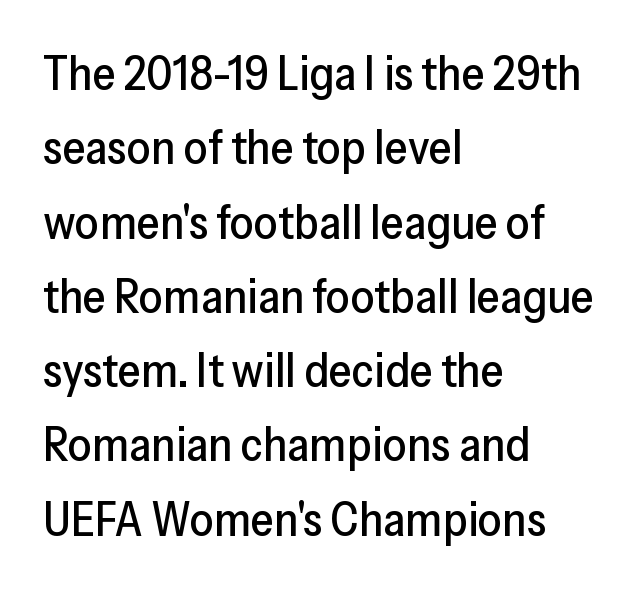
The image shows 47 px sans-serif type, upright; set left-aligned, normal line spacing (1.58x), normal letter spacing, not underlined; low stroke contrast and a medium x-height.
